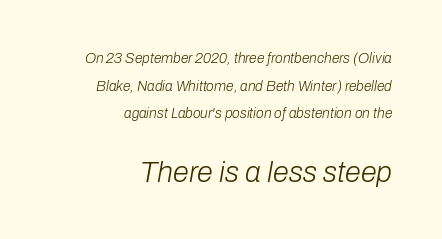
The area under the type is left untouched. Short note: letters normally spaced. Whoever set this chose breathing room over compactness in the vertical rhythm. The letters advance in unequal steps, a hallmark of proportional type. Reading down the block, your eye finds every line finishing at a fixed right position. The rendering enlarges the type as you move from the upper chunk to the lower.
